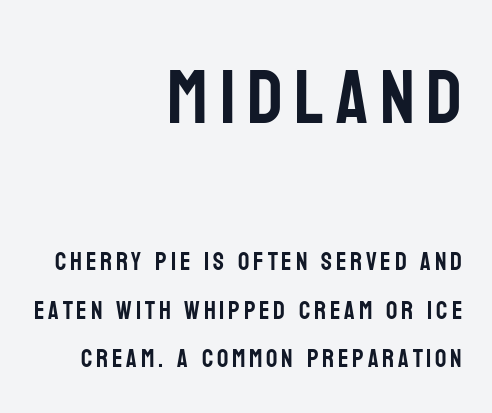
The passage is arranged like a letterhead date or caption credit — flush right. Posture: upright roman. Underline: absent. The passage shown begins with its larger block and ends with its smaller one.
